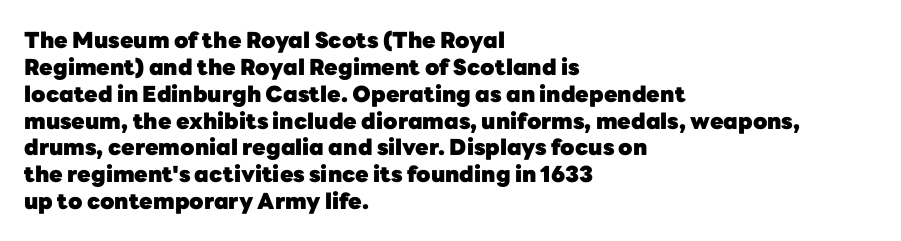
{"italic": "no", "bold": "yes", "underline": "no", "align": "left", "line_spacing_ratio": 1.22, "letter_spacing": "normal", "letter_spacing_em": 0.0, "glyph_px": 22}
